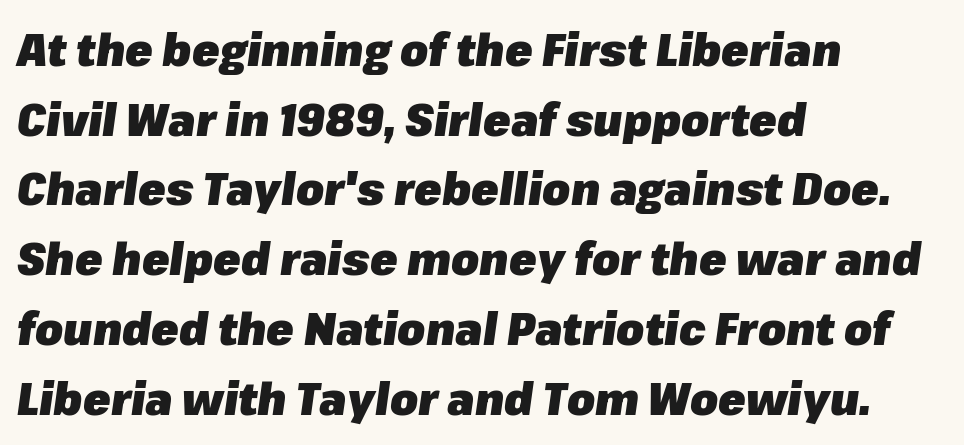
Q: Is the text bold? A: Yes.
Q: Is the text italic (slanted)? A: Yes, it leans right by about 8 degrees.
Q: Is the text underlined? A: No.
Q: How is the paragraph aligned? A: Left-aligned.
Q: Is the spacing between letters normal or unusually wide? A: Normal.
Q: Is the spacing between lines tight, normal or loose? A: Normal.
Q: Width (condensed, normal, or wide)? A: Normal.
Q: Stroke contrast? A: Low.
Q: x-height? A: Medium.
Q: Monospaced? A: No.
